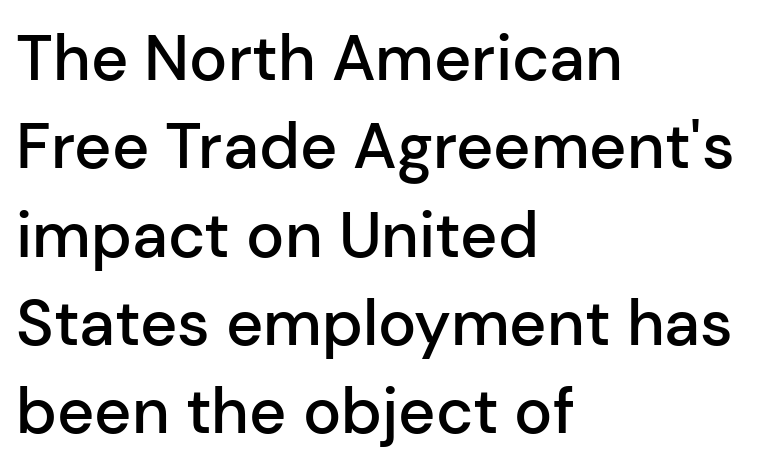
The image shows 64 px semibold sans-serif type, upright; set left-aligned, normal line spacing (1.38x), normal letter spacing, not underlined; low stroke contrast and a medium x-height.
